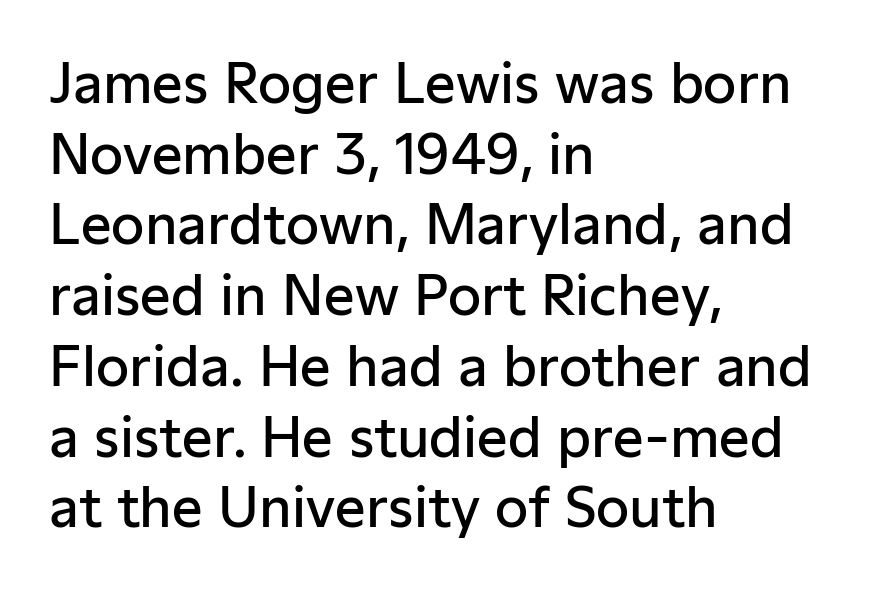
Unmarked baselines from the first word to the last. The horizontal fit of the characters is conventional and even. You could not count columns in this text — the font is proportionally spaced. No italicization has been applied; the sample stays upright. The ragged edge is on the right, which tells us the setting is flush left.
